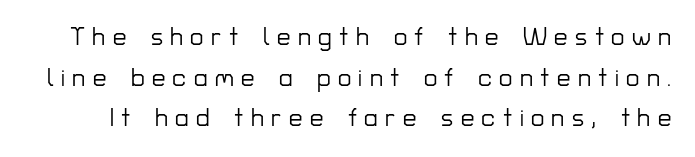
Q: Is the text italic (slanted)? A: No, it is upright.
Q: Is the text underlined? A: No.
Q: Is the spacing between letters normal or unusually wide? A: Unusually wide.
Q: Is the spacing between lines tight, normal or loose? A: Normal.
